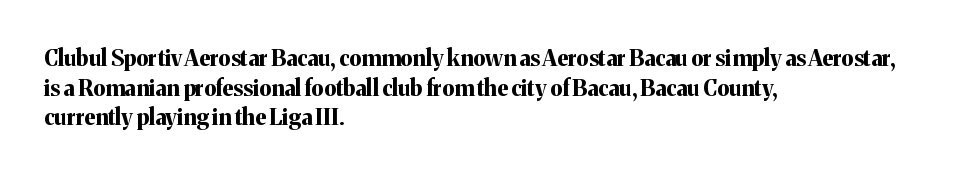
Caption: standard tracking, unaltered. Bold? Absolutely — the strokes are thick and heavy. Where is the straight margin? On the left. The line-height multiplier appears to be the usual default. Underlining? Definitely not there. Upright lettering throughout.
